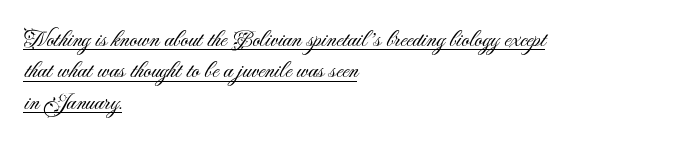
{"bold": "no", "underline": "yes", "align": "left", "line_spacing": "normal", "line_spacing_ratio": 1.31, "letter_spacing": "normal", "letter_spacing_em": 0.0, "glyph_px": 24}
